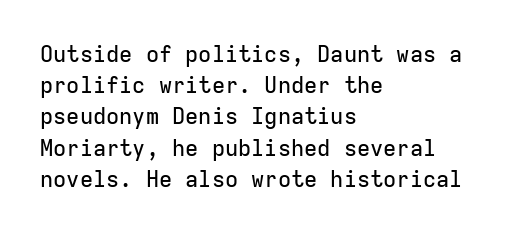
{"italic": "no", "underline": "no", "align": "left", "line_spacing": "normal", "line_spacing_ratio": 1.42, "letter_spacing": "normal", "letter_spacing_em": 0.0, "glyph_px": 22}
